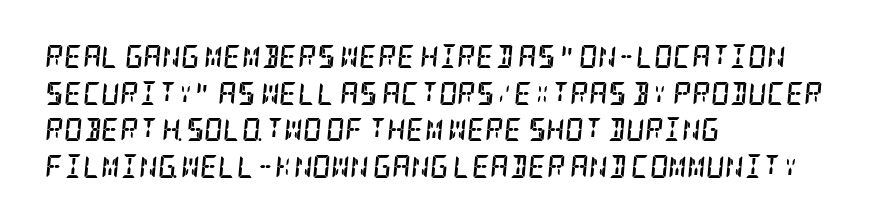
{"italic": "yes", "lean": "right", "slant_degrees": 5, "bold": "yes", "underline": "no", "align": "left", "line_spacing": "normal", "line_spacing_ratio": 1.59, "letter_spacing": "normal", "letter_spacing_em": 0.0, "glyph_px": 23}
